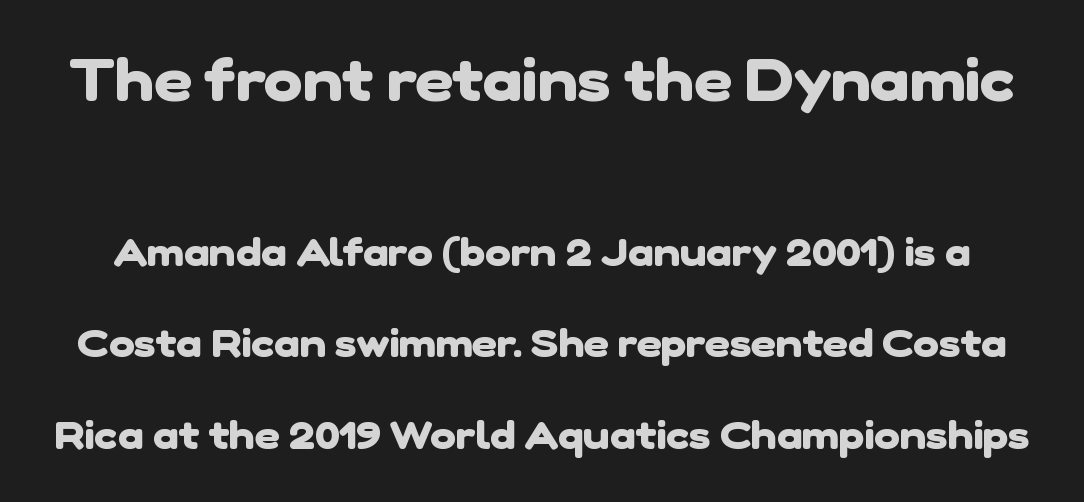
The image shows 59 px heavy sans-serif type; set loose line spacing (2.35x), normal letter spacing, not underlined; the first (top) block is 1.51x larger; low stroke contrast and a medium x-height.
